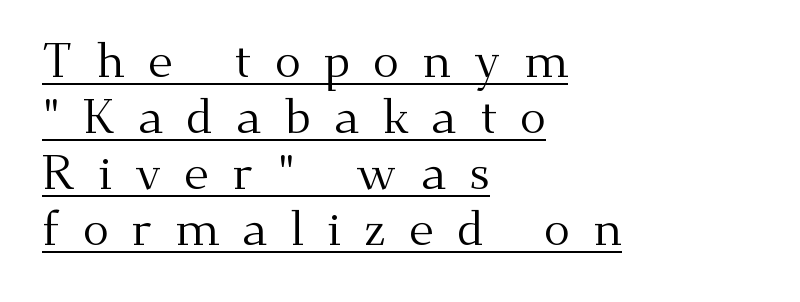
The image shows 49 px regular-weight serif type, upright; set left-aligned, tight line spacing (1.14x), unusually wide letter spacing (+0.47 em), underlined; medium stroke contrast and a small x-height.
